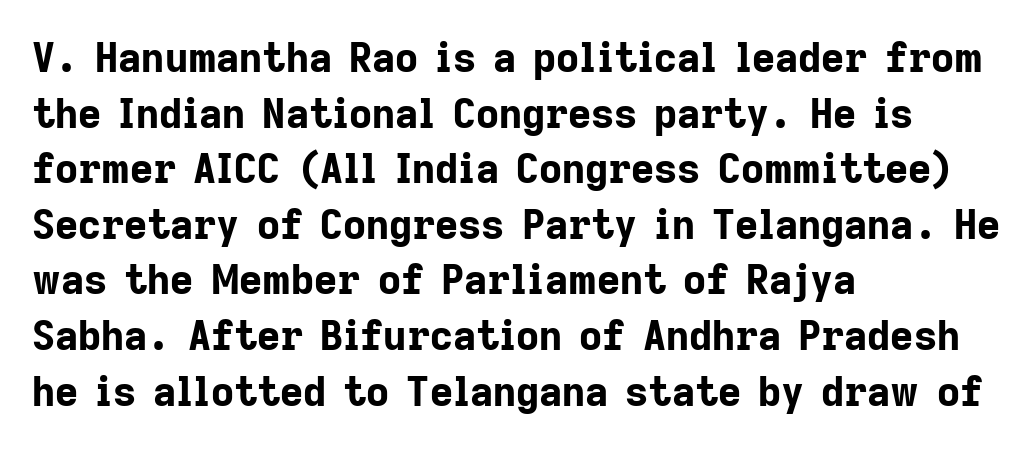
The passage shown is typed in a proportional face where columns would drift. Vertical spacing — default. This sample is left-justified, so line endings fall wherever the words run out. Students, this is bold: see how much ink each stroke carries. A sans-serif font was chosen for this passage.
